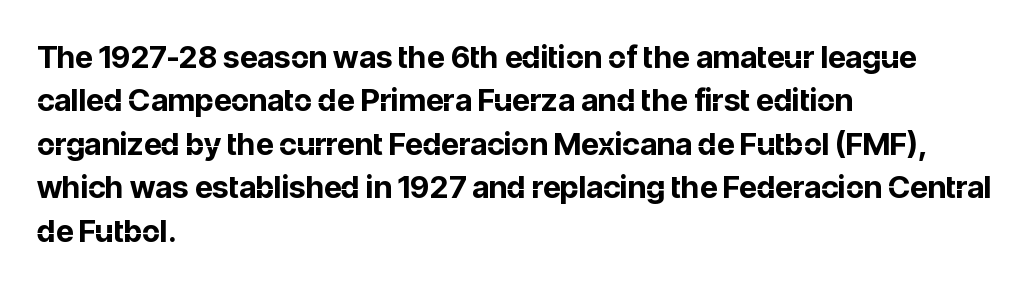
The image shows 31 px bold sans-serif type, upright; set left-aligned, normal line spacing (1.4x), normal letter spacing, not underlined; low stroke contrast and a medium x-height.
